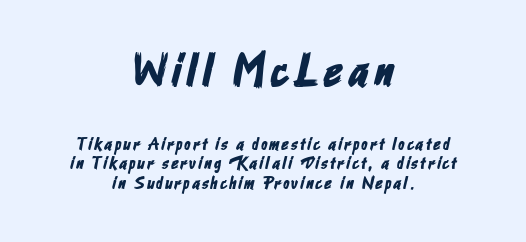
You can tell from the bare stems that sans-serif type was used. The earlier block is typeset at a bigger size than the later block. Reading down the block, each line starts at a different indent, mirrored at its end. Horizontal bands of white between lines are thin slivers.
